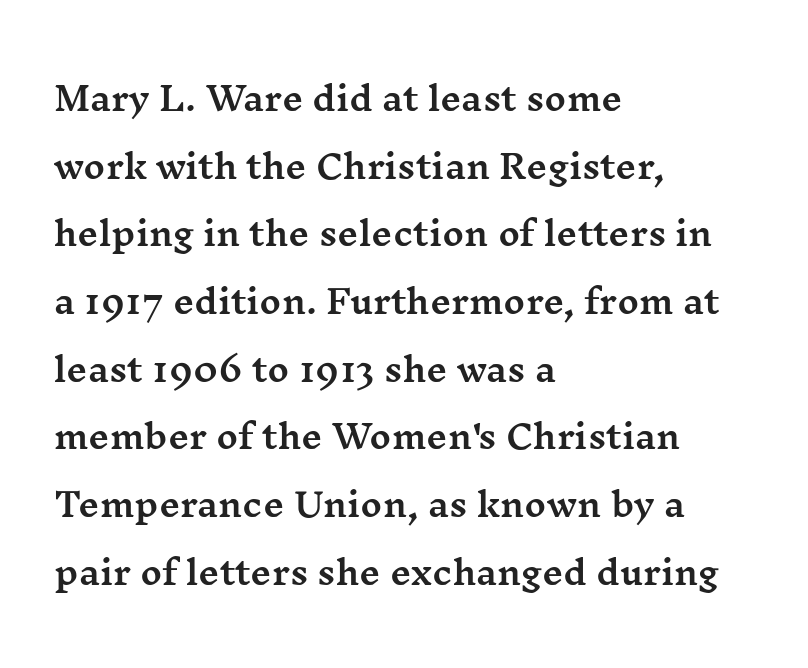
{"serif": "yes", "italic": "no", "width": "wide", "stroke_contrast": "medium", "x_height": "medium", "monospaced": "no", "underline": "no", "align": "left", "line_spacing": "loose", "line_spacing_ratio": 2.05, "letter_spacing": "normal", "letter_spacing_em": 0.0, "glyph_px": 33}
